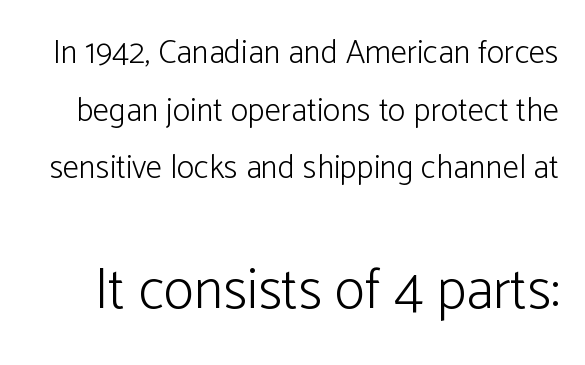
{"serif": "no", "italic": "no", "bold": "no", "weight": "light", "width": "normal", "stroke_contrast": "low", "x_height": "medium", "monospaced": "no", "underline": "no", "line_spacing_ratio": 1.75, "letter_spacing": "normal", "letter_spacing_em": 0.0, "larger_block": "second", "size_ratio": 1.73, "glyph_px": 57}
